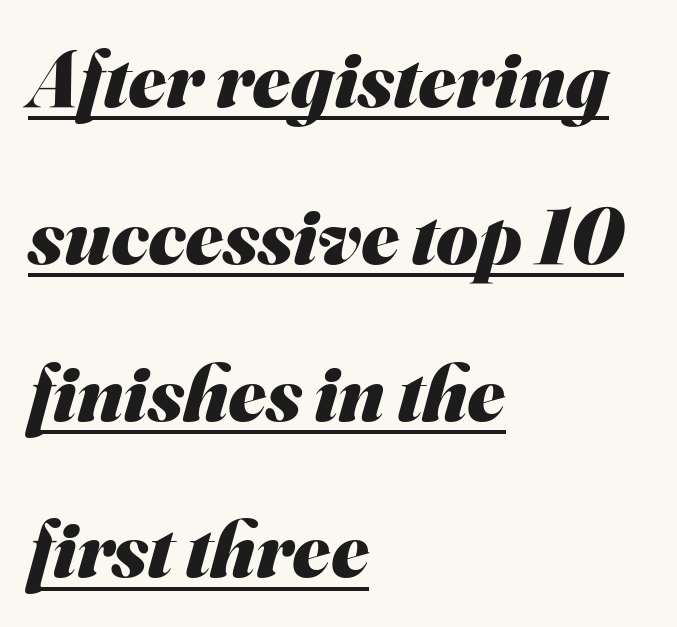
{"serif": "no", "bold": "yes", "weight": "heavy", "width": "normal", "stroke_contrast": "medium", "x_height": "small", "monospaced": "no", "underline": "yes", "align": "left", "line_spacing": "loose", "line_spacing_ratio": 1.96, "letter_spacing": "normal", "letter_spacing_em": 0.0, "glyph_px": 80}
